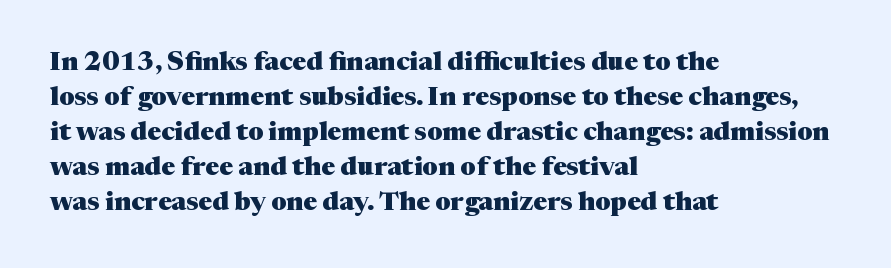
The image shows 26 px bold type, upright; set left-aligned, normal line spacing (1.35x), normal letter spacing, not underlined.
